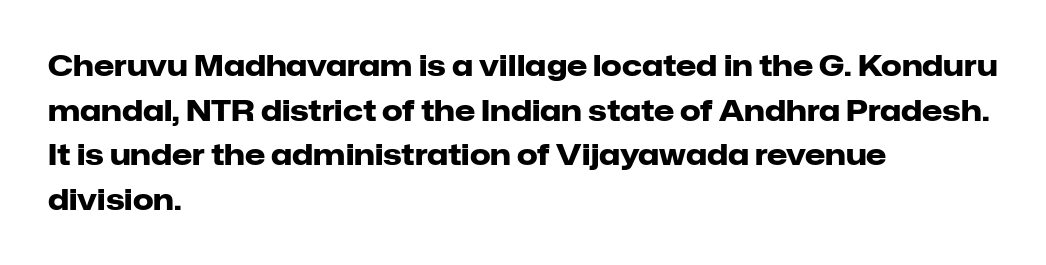
{"serif": "no", "italic": "no", "bold": "yes", "weight": "heavy", "width": "normal", "stroke_contrast": "low", "x_height": "medium", "monospaced": "no", "underline": "no", "align": "left", "line_spacing": "normal", "line_spacing_ratio": 1.54, "letter_spacing": "normal", "letter_spacing_em": 0.0, "glyph_px": 29}
